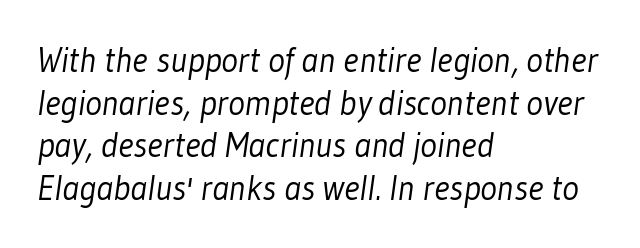
Q: Is the text bold? A: No.
Q: Is the typeface a serif or a sans-serif typeface? A: Sans-serif.
Q: Is the text underlined? A: No.
Q: How is the paragraph aligned? A: Left-aligned.
Q: Is the spacing between letters normal or unusually wide? A: Normal.
Q: Width (condensed, normal, or wide)? A: Condensed.
Q: Stroke contrast? A: Low.
Q: x-height? A: Medium.
Q: Monospaced? A: No.
